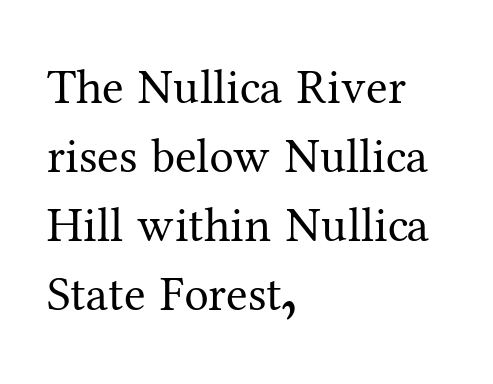
Q: Is the text bold? A: No.
Q: Is the text italic (slanted)? A: No, it is upright.
Q: Is the typeface a serif or a sans-serif typeface? A: Serif.
Q: Is the text underlined? A: No.
Q: How is the paragraph aligned? A: Left-aligned.
Q: Is the spacing between letters normal or unusually wide? A: Normal.
Q: Is the spacing between lines tight, normal or loose? A: Normal.
Q: Width (condensed, normal, or wide)? A: Normal.
Q: Stroke contrast? A: Medium.
Q: x-height? A: Medium.
Q: Monospaced? A: No.
